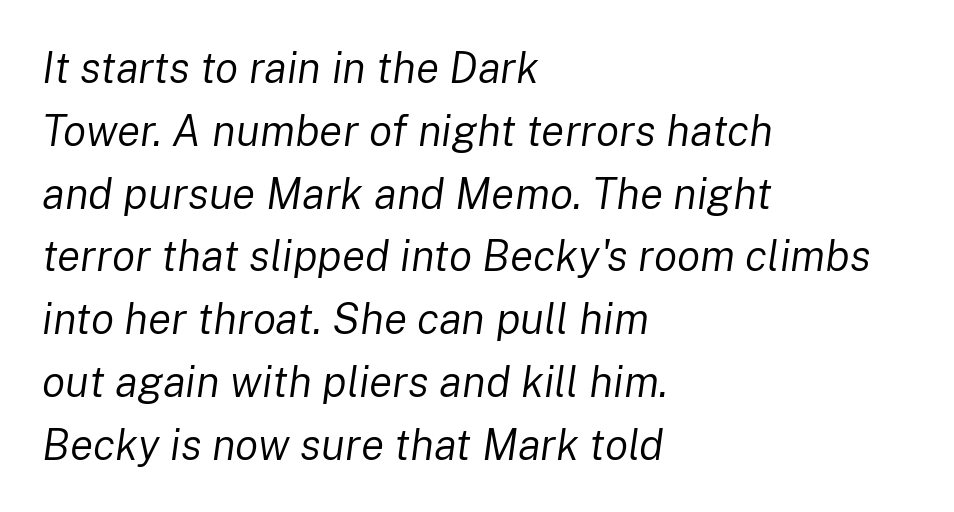
The image shows 43 px regular-weight type, italic (leaning right); set left-aligned, normal line spacing (1.46x), normal letter spacing, not underlined; low stroke contrast and a medium x-height.
